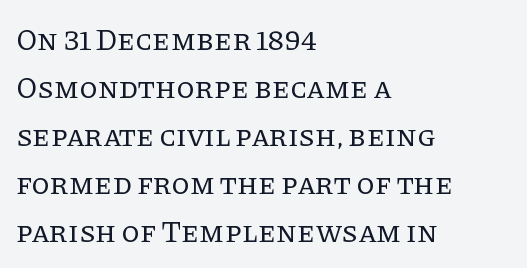
This rendering leaves character spacing at its baseline value. Each letter keeps its own natural width here, so spacing adapts to shape. The weight would be labelled regular, book, light, or lighter still. This rendering features lettering with no underline. Horizontal bands of white between lines are of average thickness. Horizontally, the lines are justified to the leading edge only.
